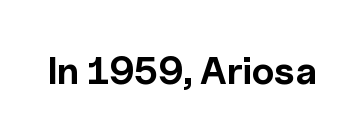
The passage shown has conventional tracking throughout. Here the designer chose a conventional face with non-uniform glyph widths. In terms of weight, the rendering is a true, heavy bold. This is sans-serif lettering, the kind often seen on screens and signage. Quick note: not italic, upright.
